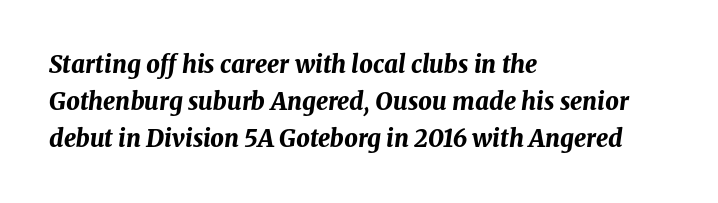
{"italic": "yes", "lean": "right", "slant_degrees": 8, "bold": "yes", "underline": "no", "align": "left", "line_spacing": "normal", "line_spacing_ratio": 1.54, "letter_spacing": "normal", "letter_spacing_em": 0.0, "glyph_px": 24}
